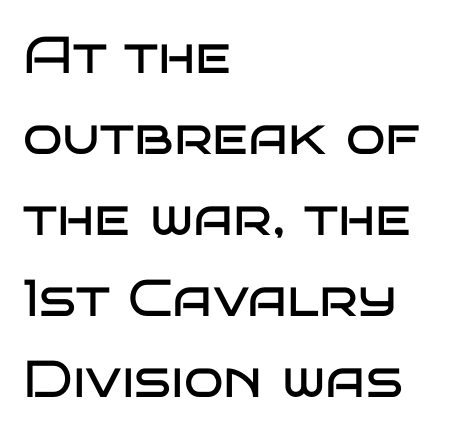
{"serif": "no", "italic": "no", "bold": "no", "weight": "regular", "width": "wide", "stroke_contrast": "low", "x_height": "large", "monospaced": "no", "underline": "no", "align": "left", "line_spacing": "normal", "line_spacing_ratio": 1.56, "letter_spacing": "normal", "letter_spacing_em": 0.0, "glyph_px": 52}
